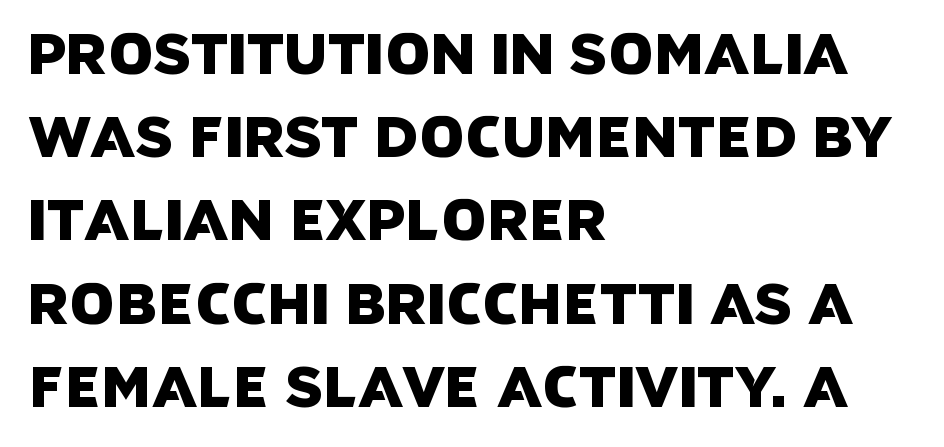
{"serif": "no", "width": "normal", "stroke_contrast": "low", "x_height": "large", "monospaced": "no", "underline": "no", "align": "left", "line_spacing": "normal", "line_spacing_ratio": 1.46, "letter_spacing": "normal", "letter_spacing_em": 0.0, "glyph_px": 57}
